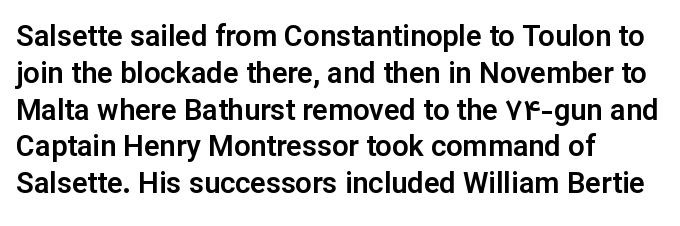
Students, note that the glyphs here touch the page at normal intervals. Lines of text with bare space underneath. Think of a printed novel: that variable character pitch is what you see here. Look at the bottom of the vertical strokes: they stop flat, with no serifs.
